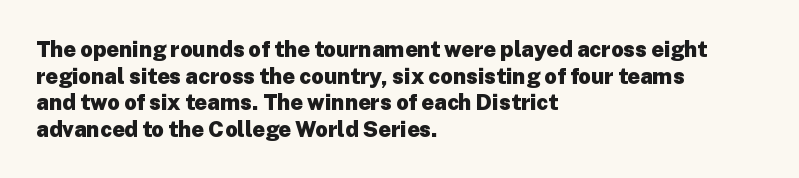
Q: Is the text bold? A: Yes.
Q: Is the text italic (slanted)? A: No, it is upright.
Q: Is the text underlined? A: No.
Q: How is the paragraph aligned? A: Left-aligned.
Q: Is the spacing between letters normal or unusually wide? A: Normal.
